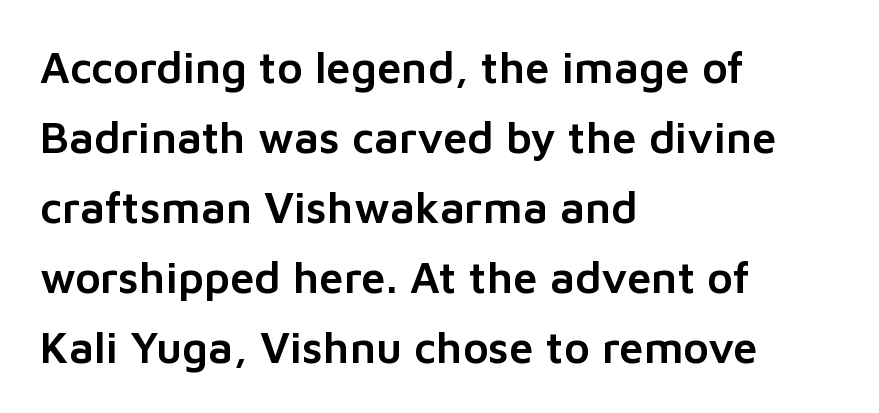
Glance below the letters and you will spot only blank space. A typesetter would call this proportional, since set widths differ per character. Interline gaps are of average width in this sample. Layout note: lines flush left.
